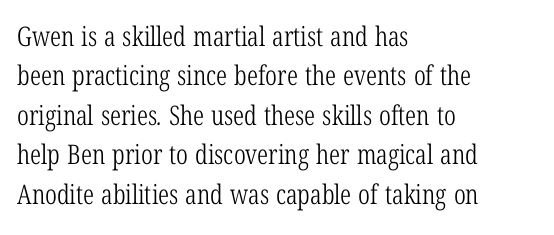
The image shows 27 px text type; set left-aligned, normal line spacing (1.46x), normal letter spacing, not underlined.
